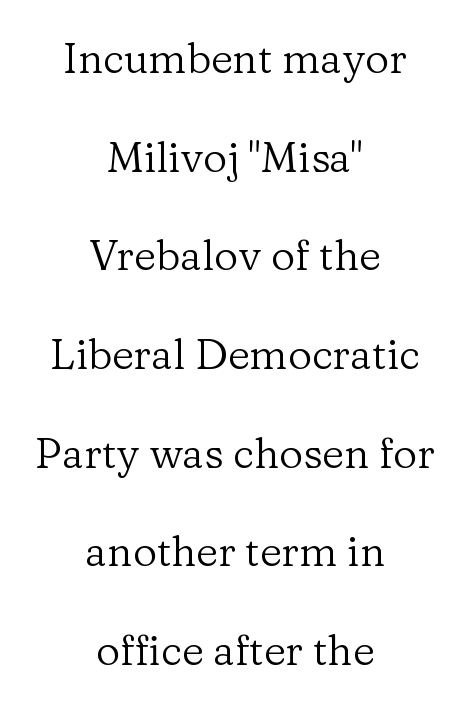
A light-to-regular cut is what we see here. Unmarked baselines from the first word to the last. Is this a sans? No — the strokes have serifs. You could not count columns in this text — the font is proportionally spaced.
